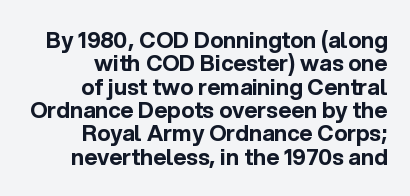
{"italic": "no", "bold": "yes", "underline": "no", "align": "right", "line_spacing": "tight", "line_spacing_ratio": 1.06, "letter_spacing": "normal", "letter_spacing_em": 0.0, "glyph_px": 22}
